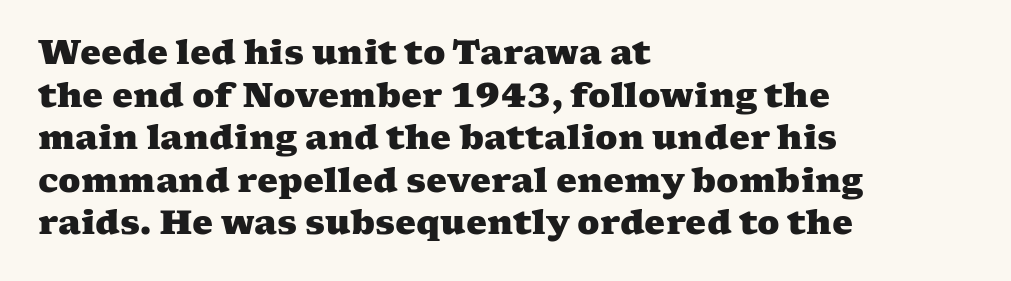
Is there much room between lines? A standard amount, neither cramped nor airy. Here the designer chose a conventional face with non-uniform glyph widths. Yep, those are serifs on the letters. Each word holds together tightly as a unit, with standard inter-letter gaps. A clean baseline with only descenders dipping below it. Pretty heavy lettering here — definitely bold.
